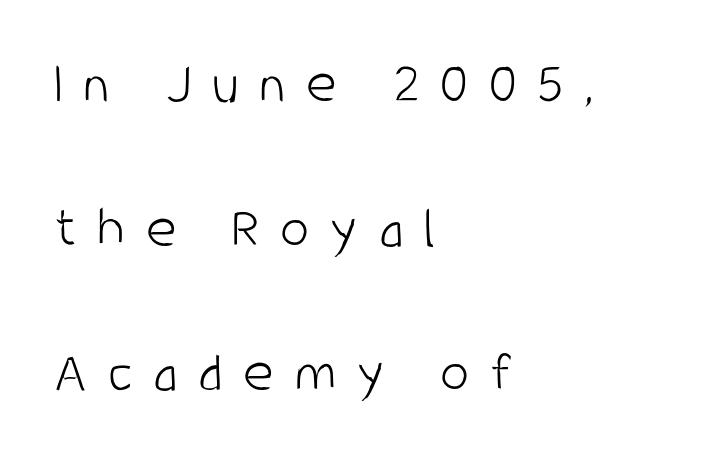
The image shows 59 px light, condensed sans-serif type, upright; set left-aligned, loose line spacing (2.45x), unusually wide letter spacing (+0.35 em), not underlined; low stroke contrast and a large x-height.
